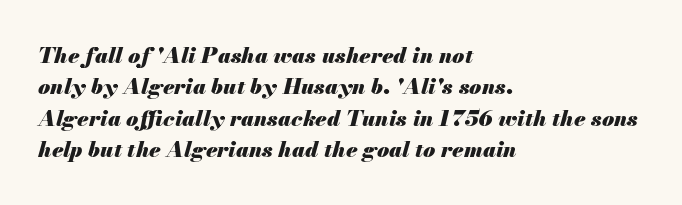
Tracking here is standard; glyphs follow each other at the usual distance. When letters slant like this, we call the style italic. The space directly below the letters is spotless. The sample has been set heavy, in full bold.
